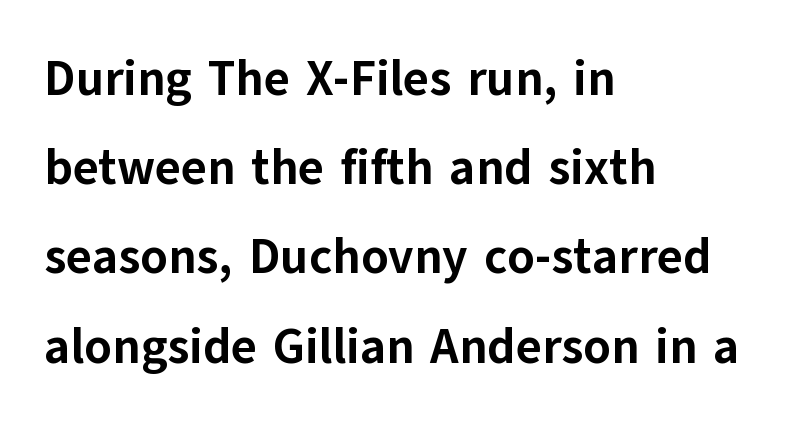
Stroke thickness is high; the sample reads as a true bold. The face used here is rendered with its standard letterfit. Vertical strokes here are truly vertical. This rendering features lettering with no underline. The setting favours the left margin, as ordinary paragraphs usually do.
